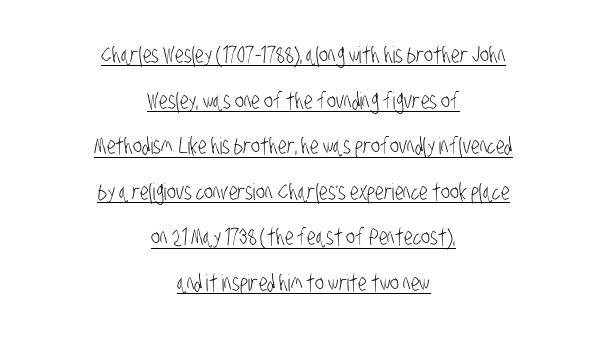
Q: Is the text bold? A: No.
Q: Is the text underlined? A: Yes.
Q: How is the paragraph aligned? A: Centered.
Q: Is the spacing between letters normal or unusually wide? A: Normal.
Q: Is the spacing between lines tight, normal or loose? A: Loose.
